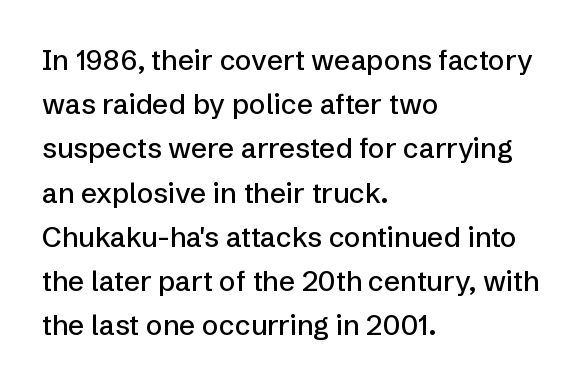
{"serif": "no", "italic": "no", "width": "normal", "stroke_contrast": "low", "x_height": "medium", "monospaced": "no", "underline": "no", "align": "left", "line_spacing": "normal", "line_spacing_ratio": 1.58, "letter_spacing": "normal", "letter_spacing_em": 0.0, "glyph_px": 28}
